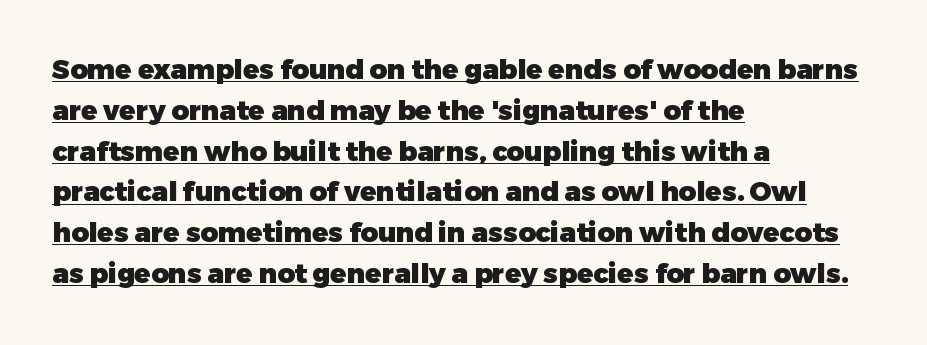
Q: Is the text bold? A: Yes.
Q: Is the text italic (slanted)? A: No, it is upright.
Q: Is the text underlined? A: Yes.
Q: How is the paragraph aligned? A: Left-aligned.
Q: Is the spacing between letters normal or unusually wide? A: Normal.
Q: Is the spacing between lines tight, normal or loose? A: Normal.
